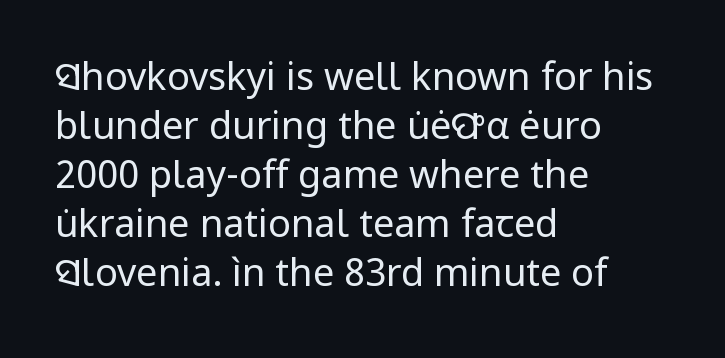
The image shows 38 px regular-weight sans-serif type, upright; set left-aligned, normal line spacing (1.29x), normal letter spacing, not underlined; low stroke contrast and a medium x-height.
